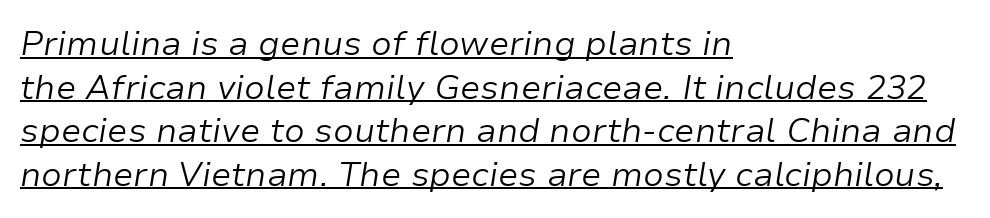
The letters are slanted; this is an italic face. These characters rest on top of a visible drawn line. Vertical spacing — default. Stem width sits at or under what a default text font uses. The tracking reads as untouched default to a designer's eye.
